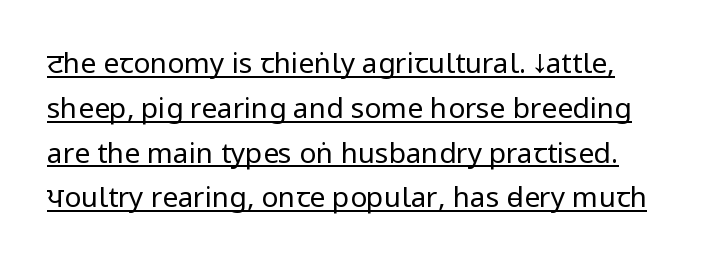
It's the straight-up-and-down kind of type. What stands out about the letter spacing? Nothing — it is the standard amount. Line spacing here is normal. A typesetter would call this proportional, since set widths differ per character.
